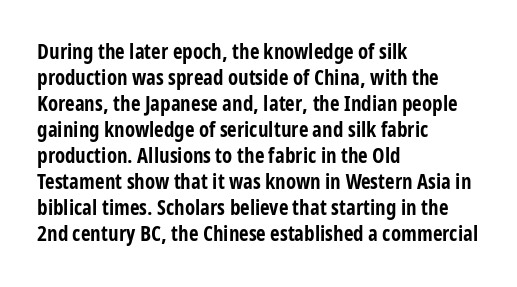
The strokes are fattened all the way to bold. Visually the block forms a straight wall on the left and a jagged coastline on the right. A typesetter would mark this as roman, not italic. The words here are not underlined.
